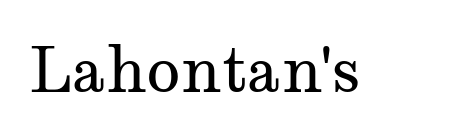
The image shows 62 px regular-weight, wide serif type, upright; set normal letter spacing, not underlined; medium stroke contrast and a medium x-height.
